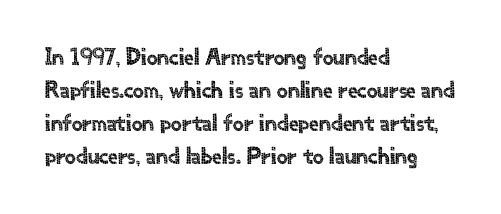
Q: Is the text italic (slanted)? A: No, it is upright.
Q: Is the text underlined? A: No.
Q: How is the paragraph aligned? A: Left-aligned.
Q: Is the spacing between letters normal or unusually wide? A: Normal.
Q: Is the spacing between lines tight, normal or loose? A: Normal.
